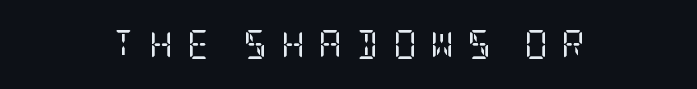
The image shows 29 px regular-weight, condensed serif type, upright; set centered, unusually wide letter spacing (+0.47 em), not underlined; low stroke contrast and a large x-height.
